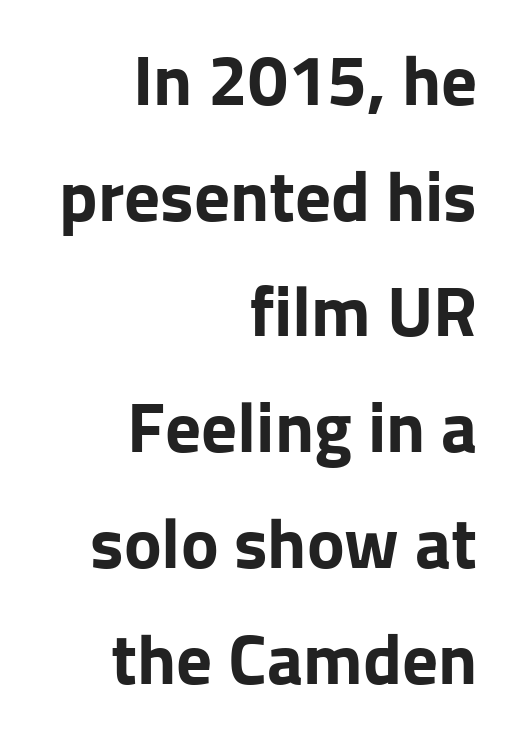
Q: Is the text bold? A: Yes.
Q: Is the text italic (slanted)? A: No, it is upright.
Q: Is the typeface a serif or a sans-serif typeface? A: Sans-serif.
Q: Is the text underlined? A: No.
Q: How is the paragraph aligned? A: Right-aligned.
Q: Is the spacing between letters normal or unusually wide? A: Normal.
Q: Is the spacing between lines tight, normal or loose? A: Normal.
Q: Width (condensed, normal, or wide)? A: Normal.
Q: Stroke contrast? A: Low.
Q: x-height? A: Medium.
Q: Monospaced? A: No.
